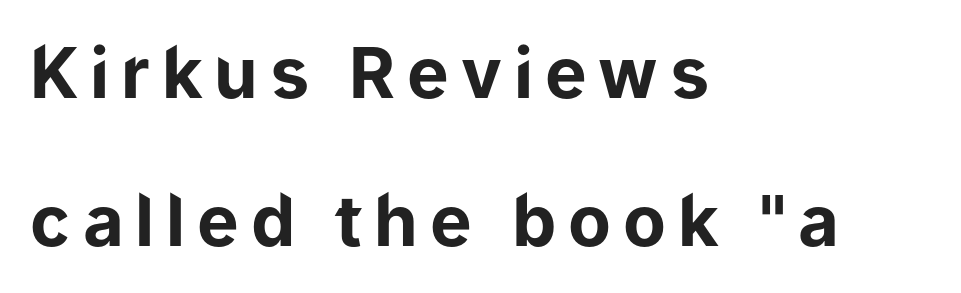
{"serif": "no", "italic": "no", "bold": "yes", "weight": "bold", "width": "normal", "stroke_contrast": "low", "x_height": "medium", "monospaced": "no", "underline": "no", "align": "left", "line_spacing": "loose", "line_spacing_ratio": 2.11, "glyph_px": 70}
